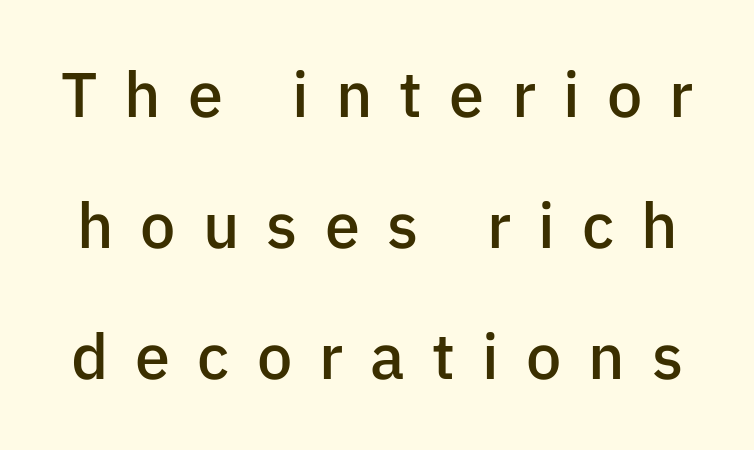
{"serif": "no", "italic": "no", "bold": "semi", "weight": "semibold", "width": "normal", "stroke_contrast": "low", "x_height": "medium", "monospaced": "no", "underline": "no", "line_spacing": "loose", "line_spacing_ratio": 2.08, "letter_spacing": "wide", "letter_spacing_em": 0.43, "glyph_px": 63}
